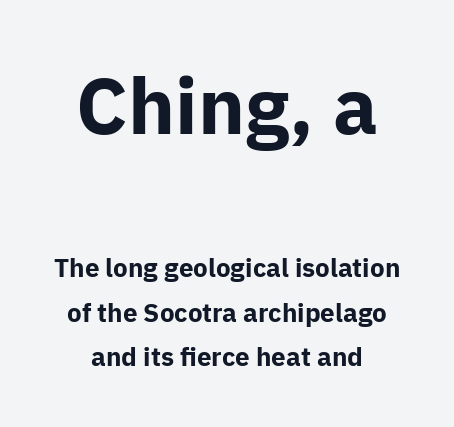
The image shows 79 px bold sans-serif type, upright; set normal line spacing (1.7x), normal letter spacing, not underlined; the first (top) block is 3.04x larger; low stroke contrast and a medium x-height.
